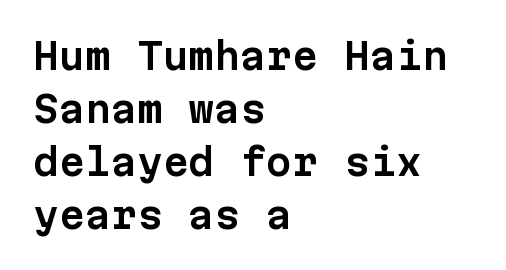
The image shows 37 px sans-serif type, upright, monospaced; set left-aligned, normal line spacing (1.43x), normal letter spacing, not underlined; low stroke contrast and a medium x-height.
